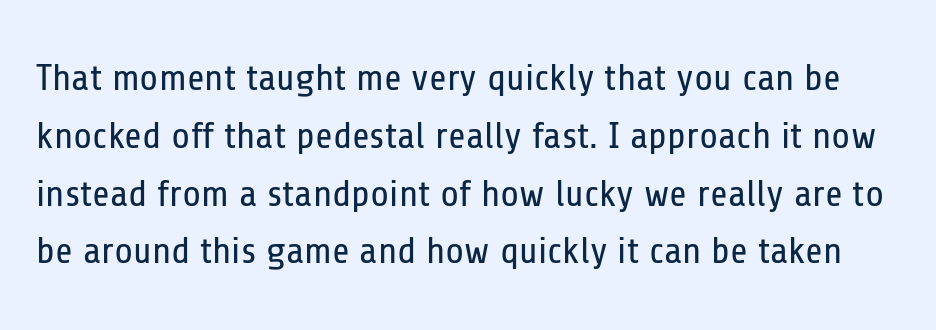
Q: Is the text bold? A: No.
Q: Is the text italic (slanted)? A: No, it is upright.
Q: Is the typeface a serif or a sans-serif typeface? A: Sans-serif.
Q: Is the text underlined? A: No.
Q: Is the spacing between letters normal or unusually wide? A: Normal.
Q: Is the spacing between lines tight, normal or loose? A: Normal.
Q: Width (condensed, normal, or wide)? A: Condensed.
Q: Stroke contrast? A: Low.
Q: x-height? A: Medium.
Q: Monospaced? A: No.
